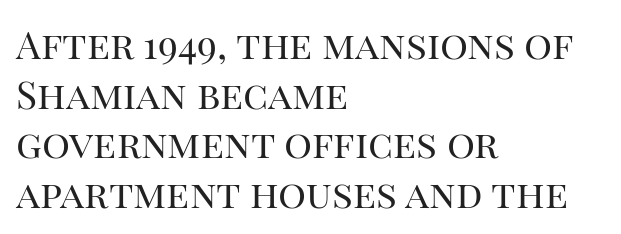
The image shows 39 px regular-weight serif type, upright; set left-aligned, normal line spacing (1.27x), normal letter spacing, not underlined; high stroke contrast and a large x-height.
